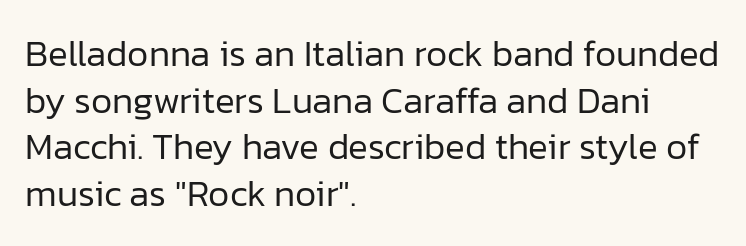
The image shows 37 px regular-weight sans-serif type, upright; set left-aligned, normal line spacing (1.26x), normal letter spacing, not underlined; low stroke contrast and a medium x-height.
